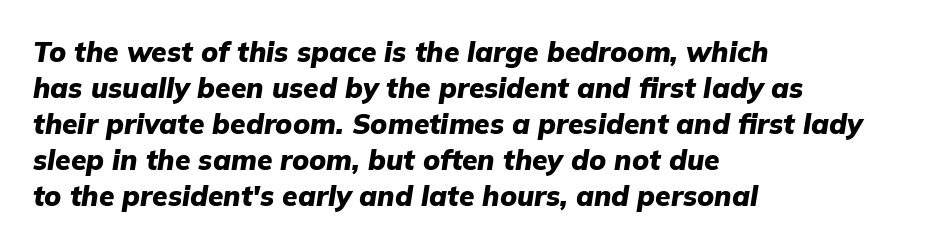
The image shows 28 px heavy type, italic (leaning right); set left-aligned, normal line spacing (1.29x), normal letter spacing, not underlined; low stroke contrast and a medium x-height.
